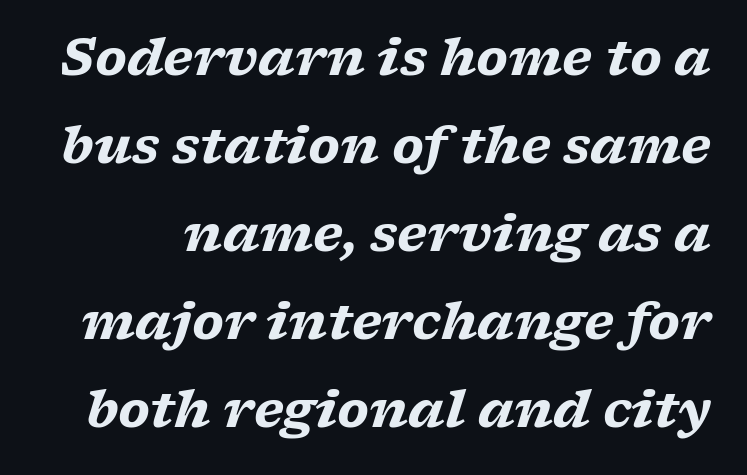
{"serif": "yes", "italic": "yes", "lean": "right", "slant_degrees": 17, "bold": "yes", "weight": "heavy", "width": "wide", "stroke_contrast": "low", "x_height": "medium", "monospaced": "no", "underline": "no", "line_spacing_ratio": 1.76, "letter_spacing": "normal", "letter_spacing_em": 0.0, "glyph_px": 50}
